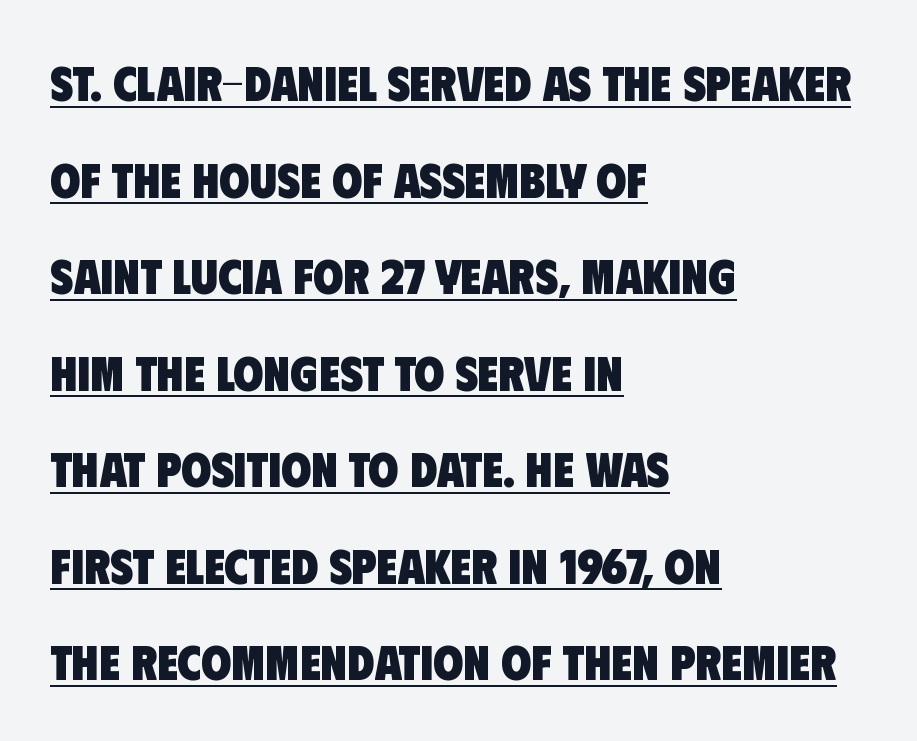
The image shows 49 px heavy, condensed sans-serif type; set left-aligned, loose line spacing (1.97x), normal letter spacing, underlined; low stroke contrast and a large x-height.
